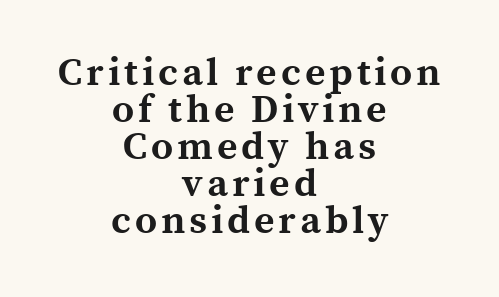
Students, this is bold: see how much ink each stroke carries. Letterform terminals end in serifs throughout the passage. The lettering stays uniformly vertical, giving the passage a roman look. Varying glyph widths throughout — classic text-font behaviour. Honestly, there is no underline to notice here at all.
